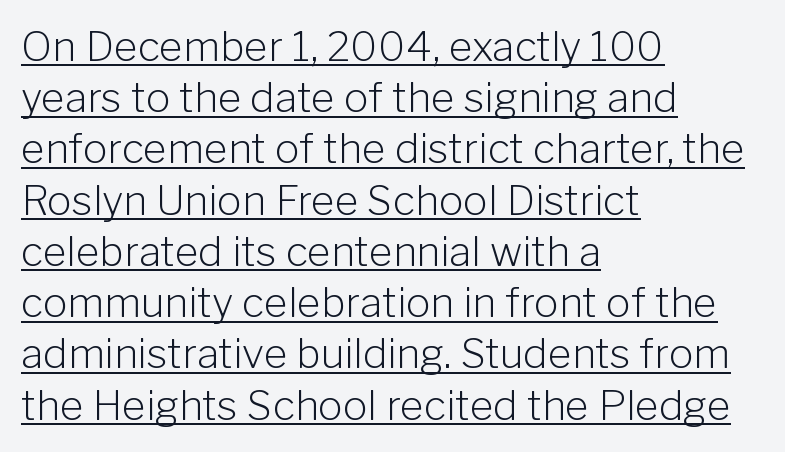
{"serif": "no", "italic": "no", "bold": "no", "weight": "light", "width": "normal", "stroke_contrast": "low", "x_height": "medium", "monospaced": "no", "underline": "yes", "align": "left", "line_spacing": "normal", "line_spacing_ratio": 1.25, "letter_spacing": "normal", "letter_spacing_em": 0.0, "glyph_px": 41}
